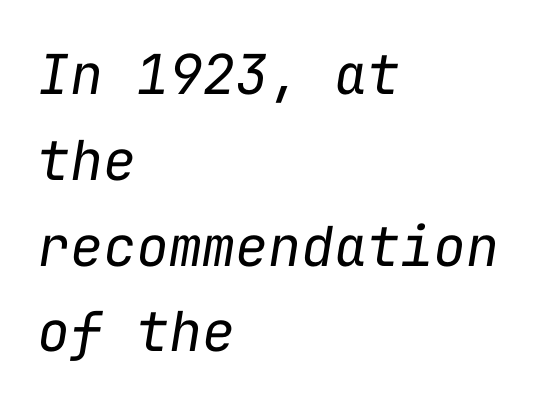
{"italic": "yes", "lean": "right", "slant_degrees": 9, "bold": "no", "weight": "regular", "width": "normal", "stroke_contrast": "low", "x_height": "medium", "monospaced": "yes", "underline": "no", "align": "left", "line_spacing": "normal", "line_spacing_ratio": 1.56, "letter_spacing": "normal", "letter_spacing_em": 0.0, "glyph_px": 55}
